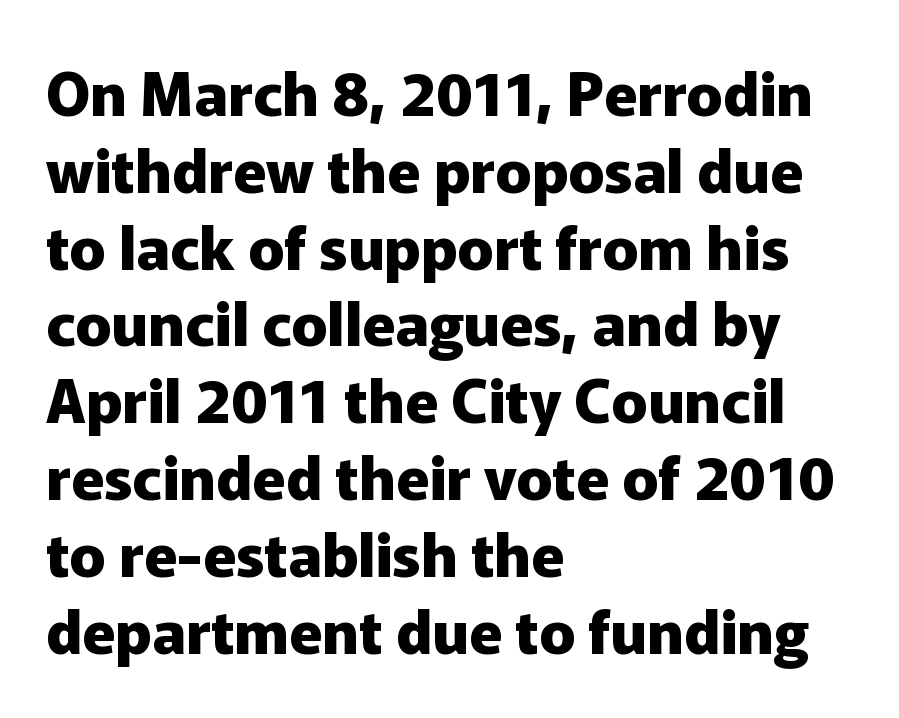
{"serif": "no", "italic": "no", "bold": "yes", "weight": "heavy", "width": "normal", "stroke_contrast": "low", "x_height": "medium", "monospaced": "no", "underline": "no", "align": "left", "line_spacing": "normal", "line_spacing_ratio": 1.28, "letter_spacing": "normal", "letter_spacing_em": 0.0, "glyph_px": 60}
